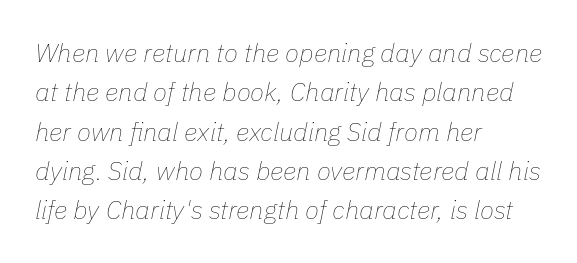
{"italic": "yes", "lean": "right", "slant_degrees": 11, "bold": "no", "underline": "no", "align": "left", "line_spacing": "normal", "line_spacing_ratio": 1.51, "letter_spacing": "normal", "letter_spacing_em": 0.0, "glyph_px": 26}
